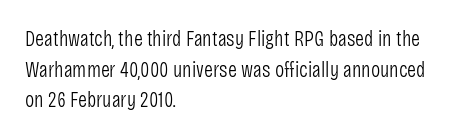
Q: Is the text bold? A: No.
Q: Is the text italic (slanted)? A: No, it is upright.
Q: Is the text underlined? A: No.
Q: How is the paragraph aligned? A: Left-aligned.
Q: Is the spacing between letters normal or unusually wide? A: Normal.
Q: Is the spacing between lines tight, normal or loose? A: Normal.
